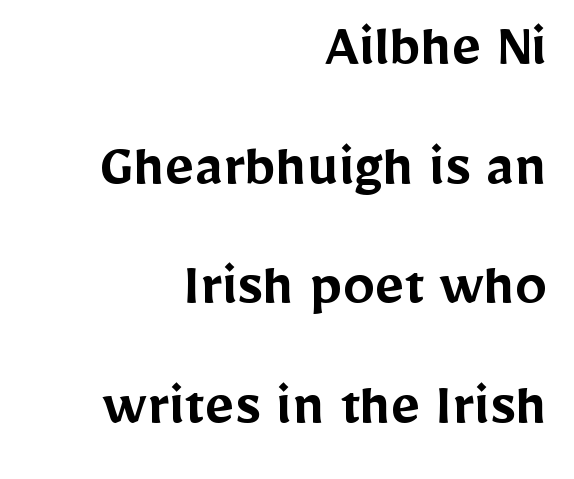
{"serif": "no", "italic": "no", "bold": "semi", "weight": "semibold", "width": "normal", "stroke_contrast": "low", "x_height": "medium", "monospaced": "no", "underline": "no", "align": "right", "line_spacing_ratio": 1.87, "letter_spacing": "normal", "letter_spacing_em": 0.0, "glyph_px": 64}
